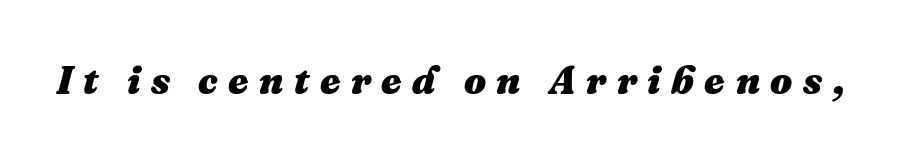
Yep, that's italic — everything's leaning. There is plenty of visible air inserted between adjacent glyphs. A clean baseline with only descenders dipping below it. Each letter keeps its own natural width here, so spacing adapts to shape.
